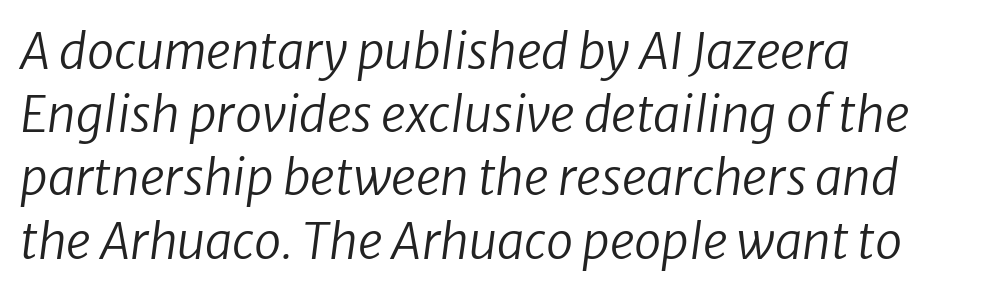
{"serif": "no", "bold": "no", "weight": "regular", "width": "normal", "stroke_contrast": "low", "x_height": "medium", "monospaced": "no", "underline": "no", "align": "left", "line_spacing": "normal", "line_spacing_ratio": 1.29, "letter_spacing": "normal", "letter_spacing_em": 0.0, "glyph_px": 49}
